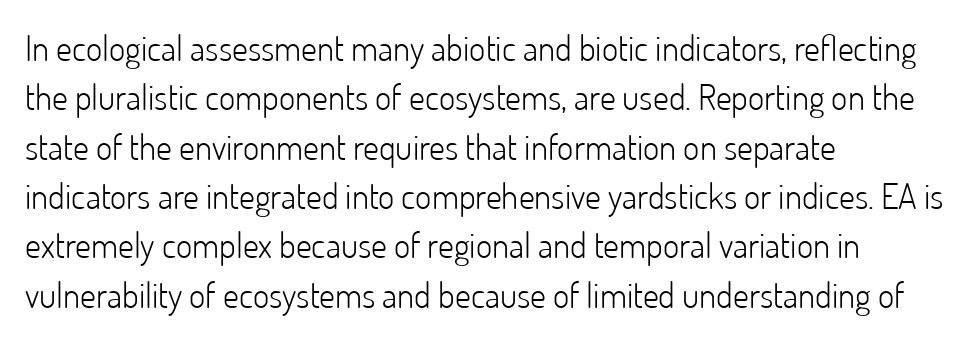
Q: Is the text bold? A: No.
Q: Is the text italic (slanted)? A: No, it is upright.
Q: Is the typeface a serif or a sans-serif typeface? A: Sans-serif.
Q: Is the text underlined? A: No.
Q: How is the paragraph aligned? A: Left-aligned.
Q: Is the spacing between letters normal or unusually wide? A: Normal.
Q: Is the spacing between lines tight, normal or loose? A: Normal.
Q: Width (condensed, normal, or wide)? A: Normal.
Q: Stroke contrast? A: Low.
Q: x-height? A: Small.
Q: Monospaced? A: No.
